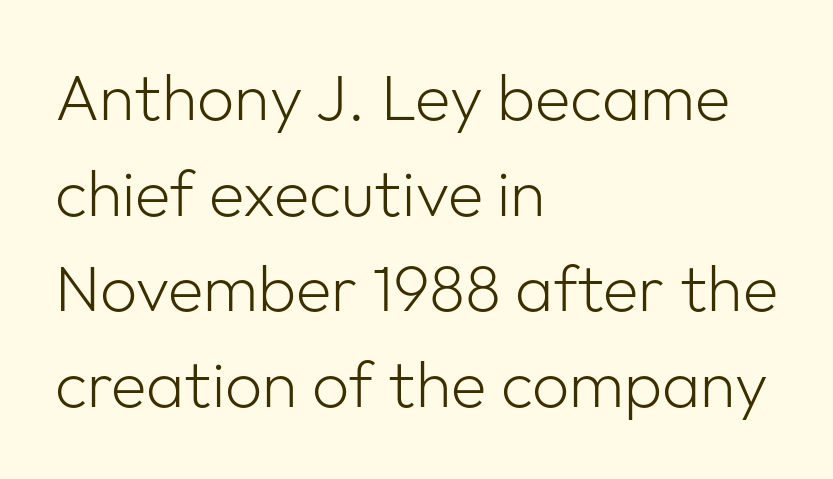
The image shows 65 px light sans-serif type, upright; set left-aligned, normal line spacing (1.47x), normal letter spacing, not underlined; low stroke contrast and a medium x-height.
